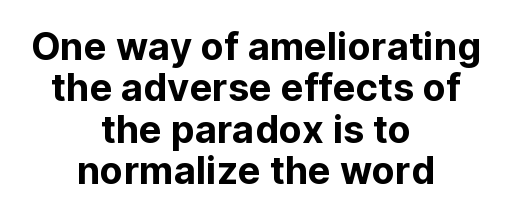
You could call the tracking neutral — neither tight nor loose. If you drew a line through each stem, it would be perfectly vertical. Decoration check: the copy has no underline. The vertical gap from one line to the next is small. Are there feet on the stems? There aren't — it's a sans.
